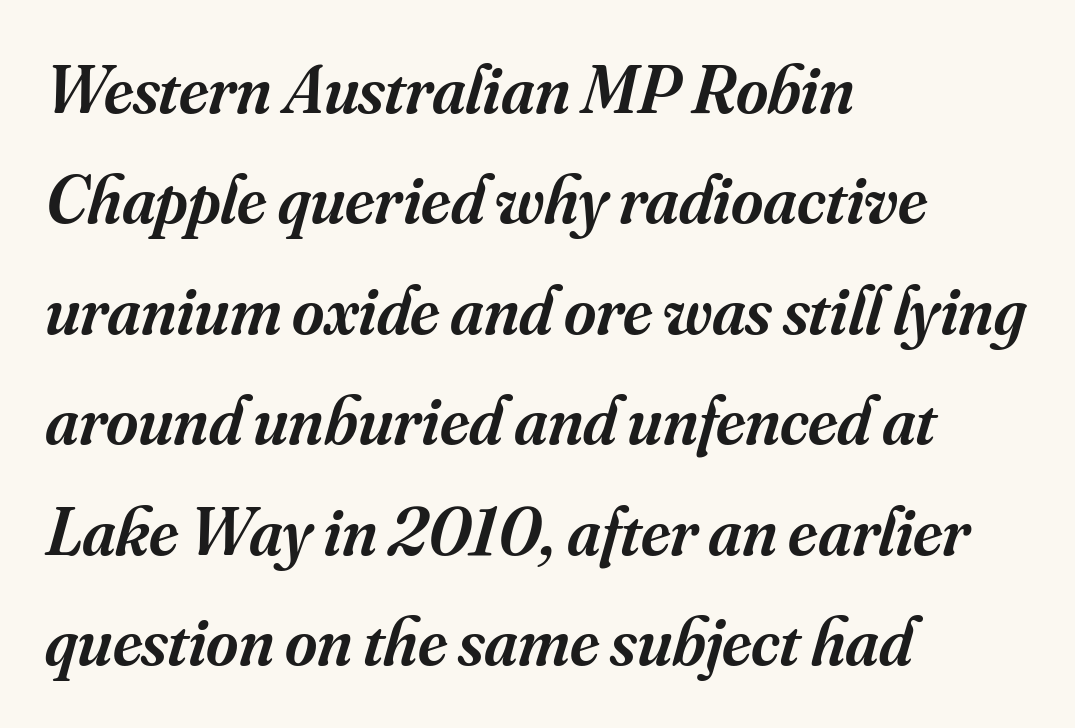
Q: Is the text bold? A: Semi-bold.
Q: Is the text italic (slanted)? A: Yes, it leans right by about 16 degrees.
Q: Is the typeface a serif or a sans-serif typeface? A: Serif.
Q: Is the text underlined? A: No.
Q: How is the paragraph aligned? A: Left-aligned.
Q: Is the spacing between letters normal or unusually wide? A: Normal.
Q: Is the spacing between lines tight, normal or loose? A: Normal.
Q: Width (condensed, normal, or wide)? A: Normal.
Q: Stroke contrast? A: Medium.
Q: x-height? A: Small.
Q: Monospaced? A: No.
